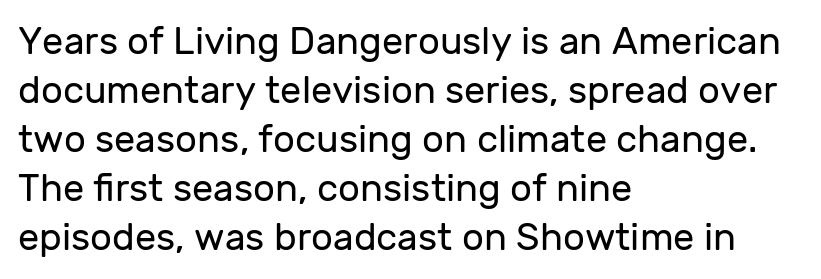
Q: Is the text bold? A: No.
Q: Is the text italic (slanted)? A: No, it is upright.
Q: Is the typeface a serif or a sans-serif typeface? A: Sans-serif.
Q: Is the text underlined? A: No.
Q: How is the paragraph aligned? A: Left-aligned.
Q: Is the spacing between letters normal or unusually wide? A: Normal.
Q: Is the spacing between lines tight, normal or loose? A: Normal.
Q: Width (condensed, normal, or wide)? A: Normal.
Q: Stroke contrast? A: Low.
Q: x-height? A: Medium.
Q: Monospaced? A: No.
